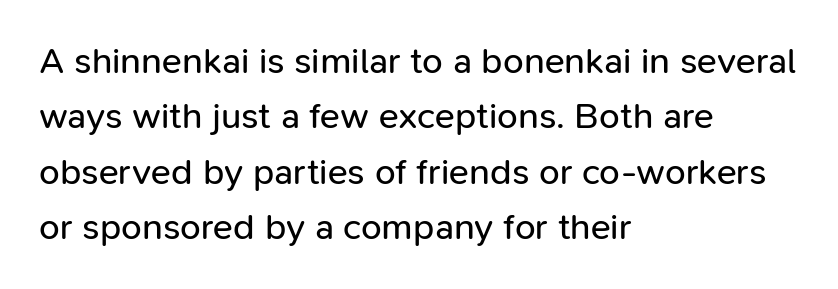
{"serif": "no", "italic": "no", "bold": "no", "weight": "regular", "width": "normal", "stroke_contrast": "low", "x_height": "medium", "monospaced": "no", "underline": "no", "align": "left", "line_spacing": "normal", "line_spacing_ratio": 1.5, "letter_spacing": "normal", "letter_spacing_em": 0.0, "glyph_px": 37}
